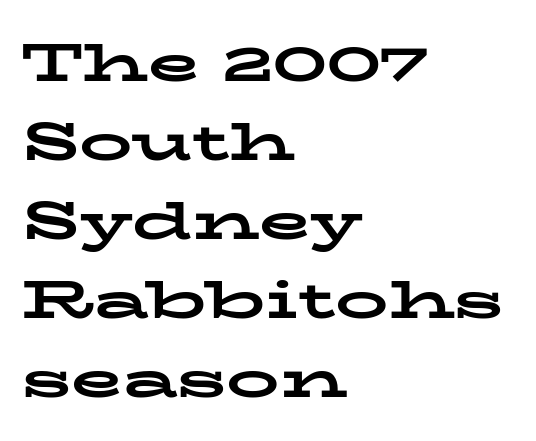
{"serif": "yes", "italic": "no", "bold": "yes", "weight": "bold", "width": "wide", "stroke_contrast": "low", "x_height": "medium", "monospaced": "no", "underline": "no", "align": "left", "line_spacing": "normal", "line_spacing_ratio": 1.49, "letter_spacing": "normal", "letter_spacing_em": 0.0, "glyph_px": 53}
